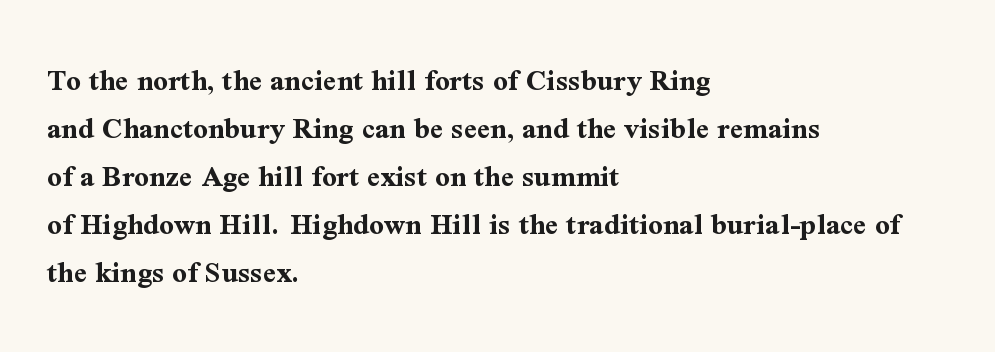
Q: Is the text bold? A: Yes.
Q: Is the text italic (slanted)? A: No, it is upright.
Q: Is the typeface a serif or a sans-serif typeface? A: Serif.
Q: Is the text underlined? A: No.
Q: How is the paragraph aligned? A: Left-aligned.
Q: Is the spacing between letters normal or unusually wide? A: Normal.
Q: Is the spacing between lines tight, normal or loose? A: Normal.
Q: Width (condensed, normal, or wide)? A: Normal.
Q: Stroke contrast? A: Medium.
Q: x-height? A: Medium.
Q: Monospaced? A: No.
